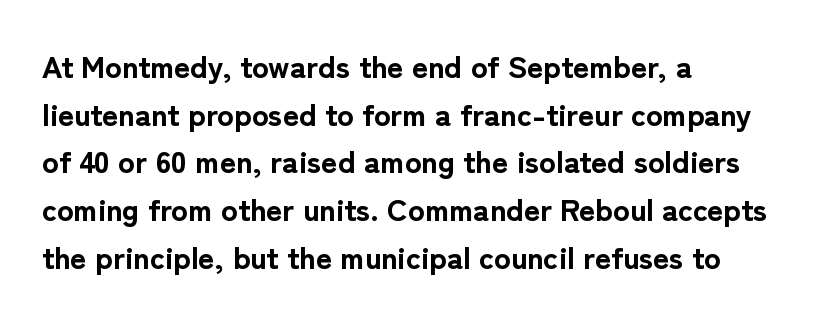
Q: Is the text bold? A: Yes.
Q: Is the text italic (slanted)? A: No, it is upright.
Q: Is the typeface a serif or a sans-serif typeface? A: Sans-serif.
Q: Is the text underlined? A: No.
Q: How is the paragraph aligned? A: Left-aligned.
Q: Is the spacing between letters normal or unusually wide? A: Normal.
Q: Is the spacing between lines tight, normal or loose? A: Normal.
Q: Width (condensed, normal, or wide)? A: Normal.
Q: Stroke contrast? A: Low.
Q: x-height? A: Medium.
Q: Monospaced? A: No.
